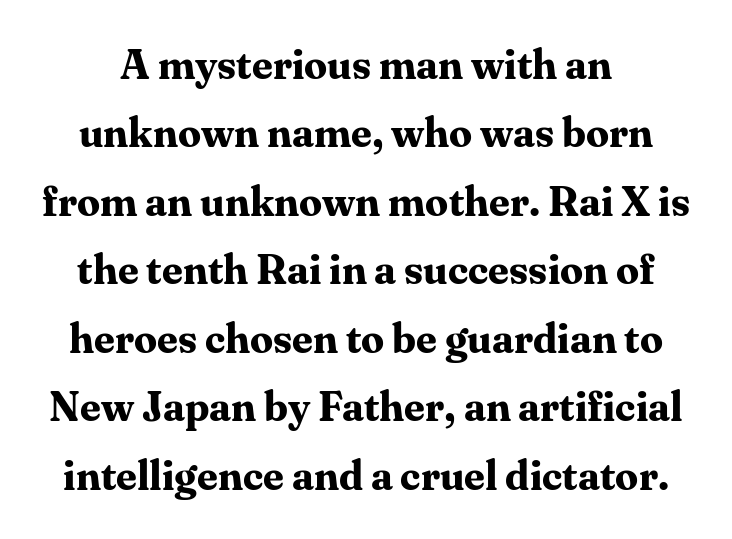
Q: Is the text bold? A: Yes.
Q: Is the text italic (slanted)? A: No, it is upright.
Q: Is the typeface a serif or a sans-serif typeface? A: Serif.
Q: Is the text underlined? A: No.
Q: Is the spacing between letters normal or unusually wide? A: Normal.
Q: Is the spacing between lines tight, normal or loose? A: Normal.
Q: Width (condensed, normal, or wide)? A: Normal.
Q: Stroke contrast? A: Medium.
Q: x-height? A: Medium.
Q: Monospaced? A: No.
